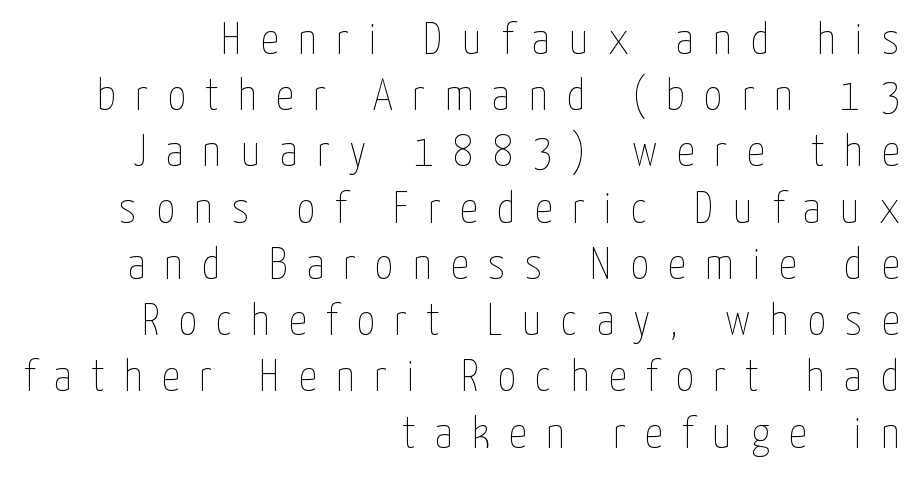
The letters advance in unequal steps, a hallmark of proportional type. Beneath every word, the page is bare. If you drew a line through each stem, it would be perfectly vertical. If you drew a ruler down the right edge, every line would touch it.
